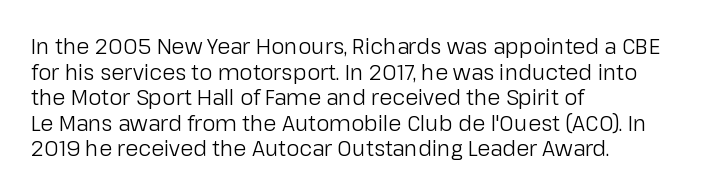
The image shows 21 px text type, upright; set left-aligned, line spacing 1.22x, normal letter spacing, not underlined.
